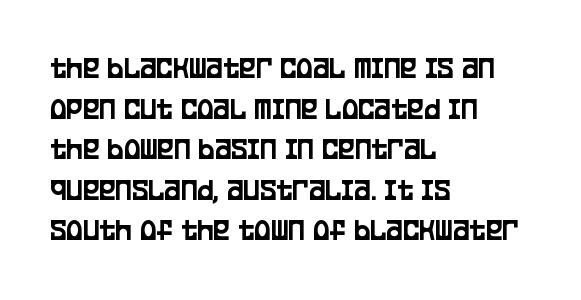
Q: Is the text italic (slanted)? A: No, it is upright.
Q: Is the typeface a serif or a sans-serif typeface? A: Sans-serif.
Q: Is the text underlined? A: No.
Q: How is the paragraph aligned? A: Left-aligned.
Q: Is the spacing between letters normal or unusually wide? A: Normal.
Q: Is the spacing between lines tight, normal or loose? A: Normal.
Q: Width (condensed, normal, or wide)? A: Condensed.
Q: Stroke contrast? A: Low.
Q: x-height? A: Large.
Q: Monospaced? A: No.
